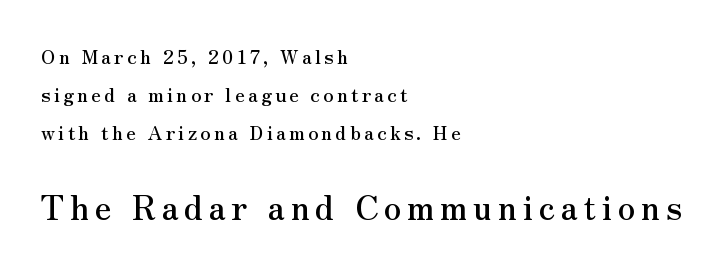
Q: Is the text italic (slanted)? A: No, it is upright.
Q: Is the typeface a serif or a sans-serif typeface? A: Serif.
Q: Is the text underlined? A: No.
Q: How is the paragraph aligned? A: Left-aligned.
Q: Is the spacing between lines tight, normal or loose? A: Loose.
Q: Which block of text is set in a larger size, the first (top) or the second (bottom)? A: The second (bottom) one.
Q: Width (condensed, normal, or wide)? A: Normal.
Q: Stroke contrast? A: Medium.
Q: x-height? A: Small.
Q: Monospaced? A: No.
